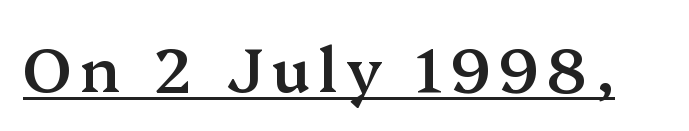
Typographically, this falls in the serif category. A typesetter would call this proportional, since set widths differ per character. Notice how a bar underscores the lettering throughout. How heavy is the stroke? Medium-heavy — a semibold, shy of bold.
